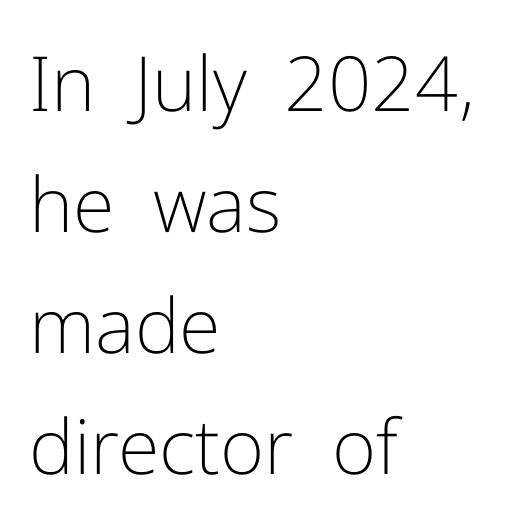
Q: Is the text bold? A: No.
Q: Is the text italic (slanted)? A: No, it is upright.
Q: Is the typeface a serif or a sans-serif typeface? A: Sans-serif.
Q: Is the text underlined? A: No.
Q: How is the paragraph aligned? A: Left-aligned.
Q: Is the spacing between letters normal or unusually wide? A: Normal.
Q: Is the spacing between lines tight, normal or loose? A: Normal.
Q: Width (condensed, normal, or wide)? A: Normal.
Q: Stroke contrast? A: Low.
Q: x-height? A: Medium.
Q: Monospaced? A: No.
